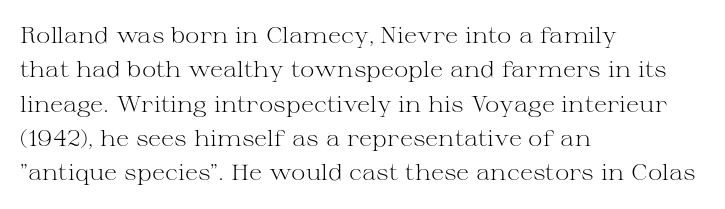
The image shows 22 px text type, upright; set left-aligned, normal line spacing (1.56x), normal letter spacing, not underlined.
